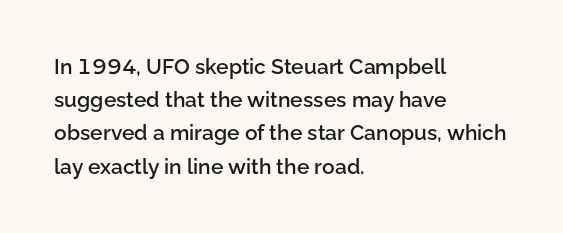
Q: Is the text bold? A: Semi-bold.
Q: Is the text italic (slanted)? A: No, it is upright.
Q: Is the text underlined? A: No.
Q: How is the paragraph aligned? A: Left-aligned.
Q: Is the spacing between letters normal or unusually wide? A: Normal.
Q: Is the spacing between lines tight, normal or loose? A: Normal.
